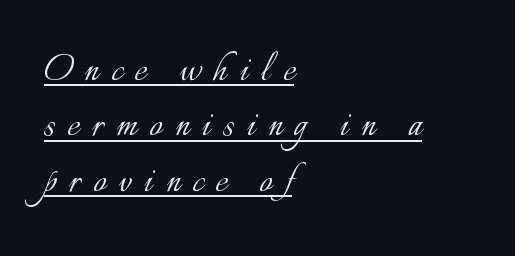
Q: Is the text bold? A: No.
Q: Is the text italic (slanted)? A: Yes.
Q: Is the text underlined? A: Yes.
Q: How is the paragraph aligned? A: Left-aligned.
Q: Is the spacing between letters normal or unusually wide? A: Unusually wide.
Q: Width (condensed, normal, or wide)? A: Normal.
Q: Stroke contrast? A: Low.
Q: x-height? A: Small.
Q: Monospaced? A: No.
